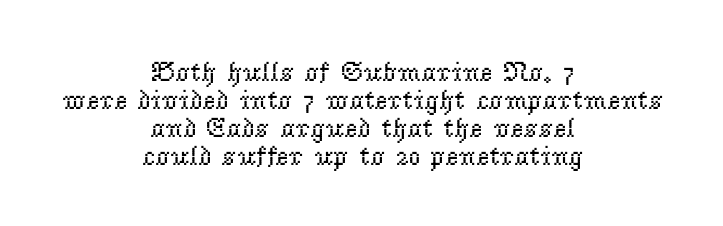
The zone under the glyphs is completely vacant. Here the designer chose a conventional face with non-uniform glyph widths. What kind of face is this? One with serifs. Letter spacing: default.
